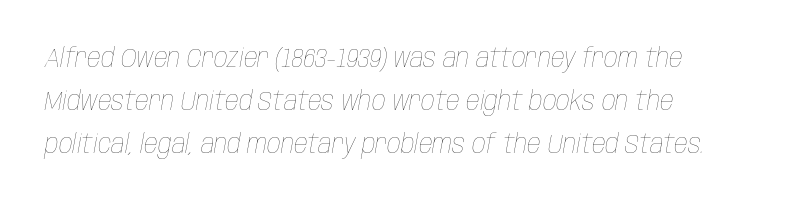
Q: Is the text bold? A: No.
Q: Is the text italic (slanted)? A: Yes, it leans right by about 10 degrees.
Q: Is the text underlined? A: No.
Q: Is the spacing between letters normal or unusually wide? A: Normal.
Q: Is the spacing between lines tight, normal or loose? A: Normal.
